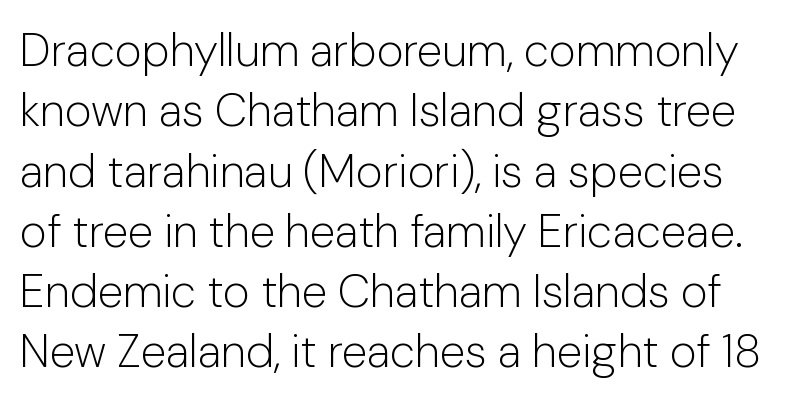
{"serif": "no", "italic": "no", "bold": "no", "weight": "light", "width": "normal", "stroke_contrast": "low", "x_height": "medium", "monospaced": "no", "underline": "no", "line_spacing": "normal", "line_spacing_ratio": 1.31, "letter_spacing": "normal", "letter_spacing_em": 0.0, "glyph_px": 46}
